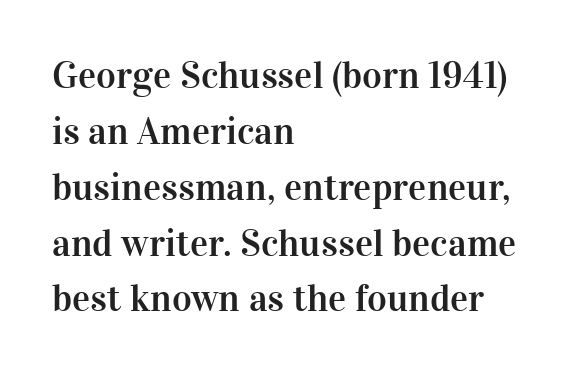
The image shows 38 px serif type, upright; set left-aligned, normal line spacing (1.47x), normal letter spacing, not underlined; high stroke contrast and a medium x-height.
